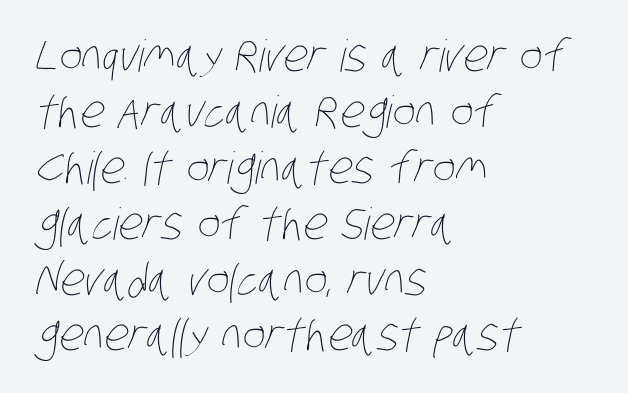
Q: Is the text bold? A: No.
Q: Is the text underlined? A: No.
Q: How is the paragraph aligned? A: Left-aligned.
Q: Is the spacing between letters normal or unusually wide? A: Normal.
Q: Is the spacing between lines tight, normal or loose? A: Normal.
Q: Width (condensed, normal, or wide)? A: Condensed.
Q: Stroke contrast? A: Low.
Q: x-height? A: Large.
Q: Monospaced? A: No.
